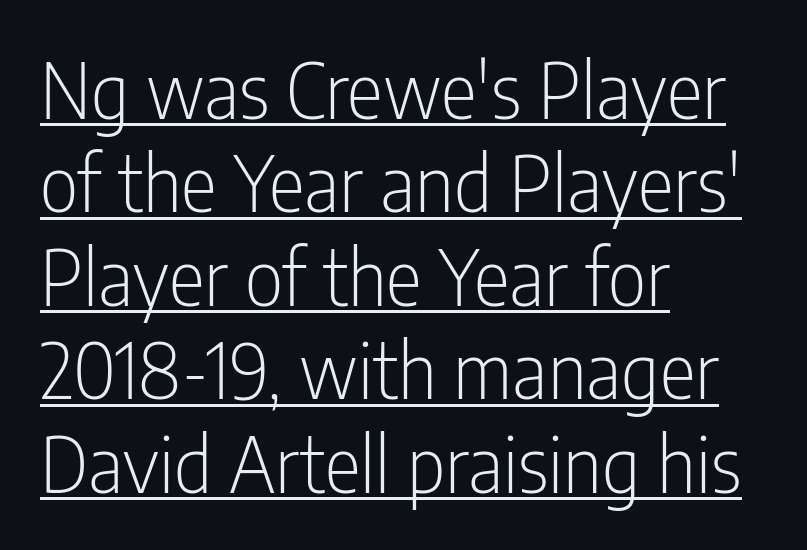
Does the type have serifs? No, each stem ends abruptly. These glyphs show unthickened strokes, regular width or finer. Upright lettering throughout. Leftover space on each line is placed entirely after the last word. Caption: standard tracking, unaltered.
